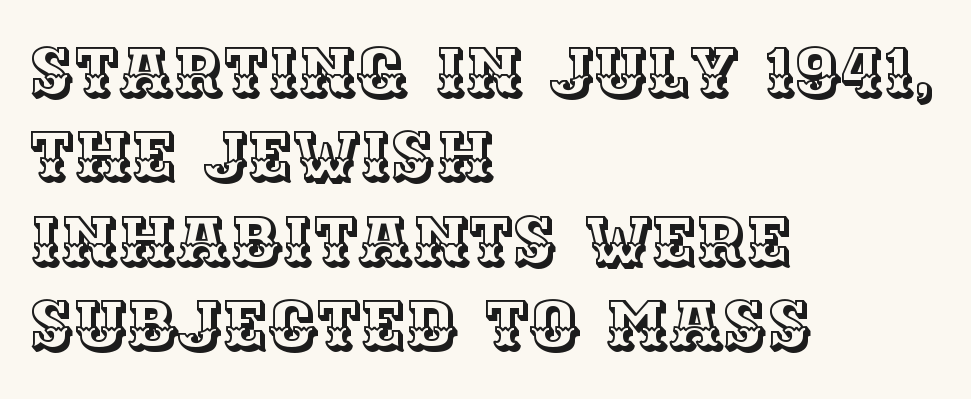
Q: Is the text italic (slanted)? A: No, it is upright.
Q: Is the text underlined? A: No.
Q: How is the paragraph aligned? A: Left-aligned.
Q: Is the spacing between letters normal or unusually wide? A: Normal.
Q: Width (condensed, normal, or wide)? A: Normal.
Q: x-height? A: Large.
Q: Monospaced? A: No.
